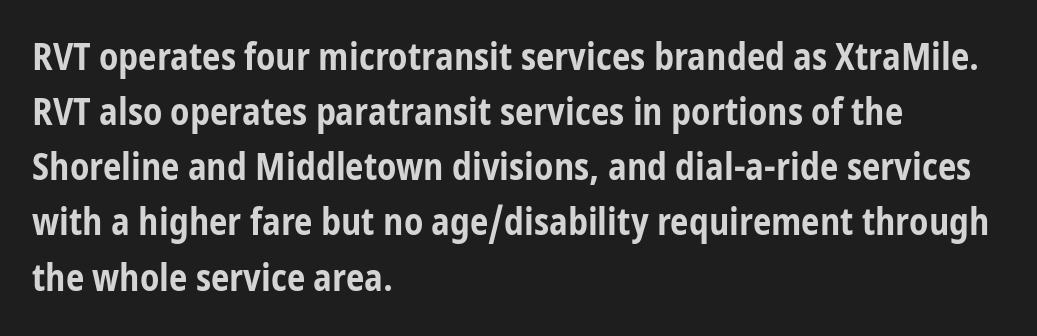
{"serif": "no", "italic": "no", "bold": "yes", "weight": "bold", "width": "condensed", "stroke_contrast": "low", "x_height": "medium", "monospaced": "no", "underline": "no", "align": "left", "line_spacing": "normal", "line_spacing_ratio": 1.49, "letter_spacing": "normal", "letter_spacing_em": 0.0, "glyph_px": 37}
